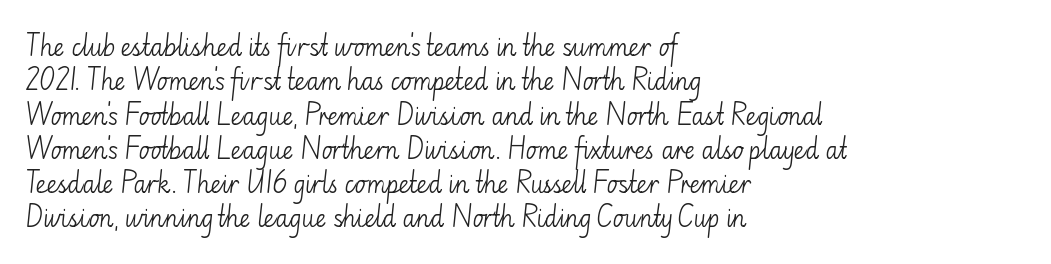
{"bold": "no", "underline": "no", "align": "left", "line_spacing": "normal", "line_spacing_ratio": 1.49, "letter_spacing": "normal", "letter_spacing_em": 0.0, "glyph_px": 23}
